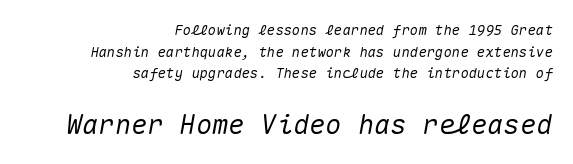
Q: Is the text italic (slanted)? A: Yes, it leans right by about 10 degrees.
Q: Is the text underlined? A: No.
Q: How is the paragraph aligned? A: Right-aligned.
Q: Is the spacing between letters normal or unusually wide? A: Normal.
Q: Is the spacing between lines tight, normal or loose? A: Normal.
Q: Which block of text is set in a larger size, the first (top) or the second (bottom)? A: The second (bottom) one.
